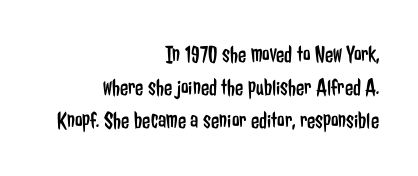
The image shows 24 px text type, upright; set right-aligned, normal line spacing (1.38x), normal letter spacing, not underlined.
